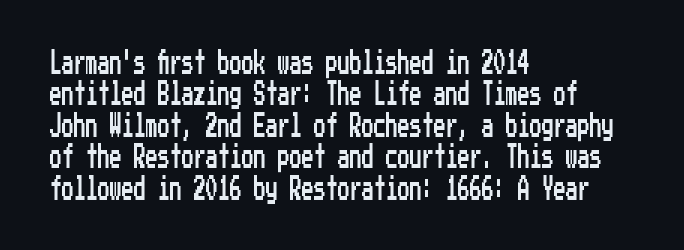
Q: Is the text italic (slanted)? A: No, it is upright.
Q: Is the text underlined? A: No.
Q: How is the paragraph aligned? A: Left-aligned.
Q: Is the spacing between letters normal or unusually wide? A: Normal.
Q: Is the spacing between lines tight, normal or loose? A: Normal.
